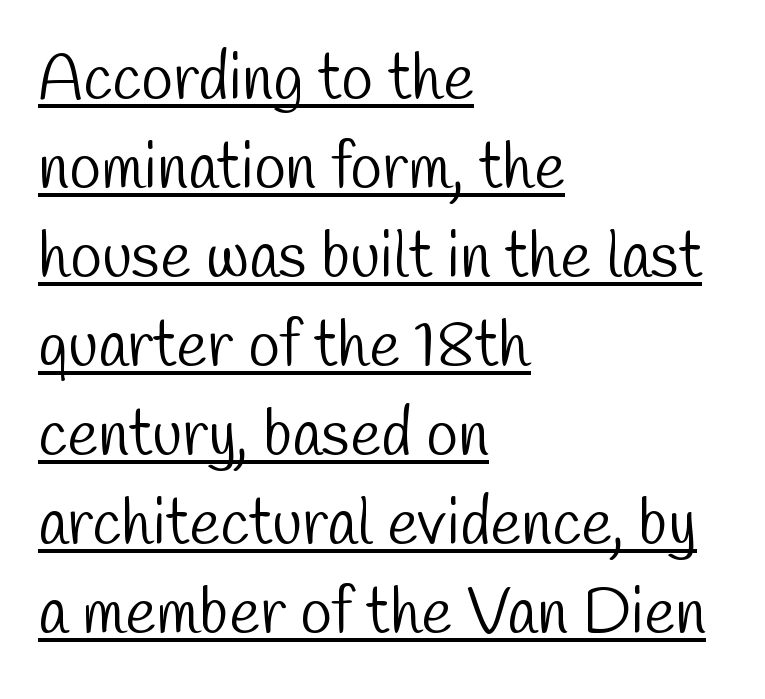
Q: Is the text bold? A: No.
Q: Is the typeface a serif or a sans-serif typeface? A: Sans-serif.
Q: Is the text underlined? A: Yes.
Q: How is the paragraph aligned? A: Left-aligned.
Q: Is the spacing between letters normal or unusually wide? A: Normal.
Q: Is the spacing between lines tight, normal or loose? A: Normal.
Q: Width (condensed, normal, or wide)? A: Condensed.
Q: Stroke contrast? A: Low.
Q: x-height? A: Medium.
Q: Monospaced? A: No.
